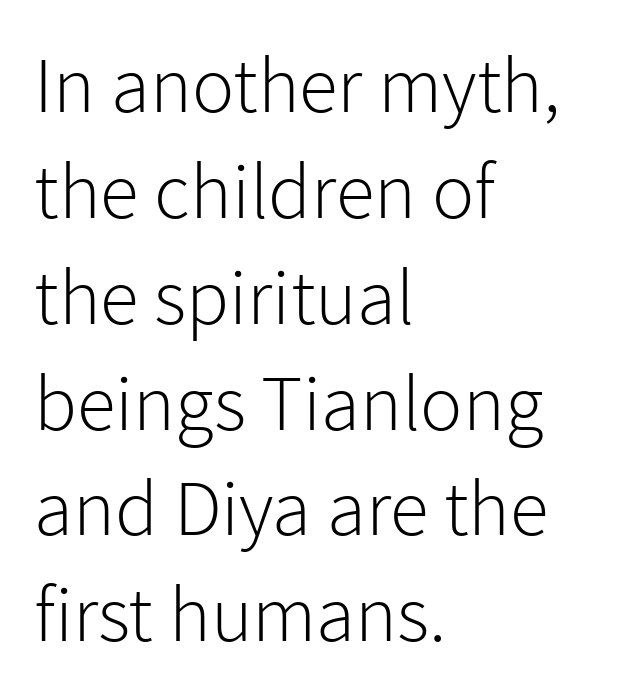
The image shows 79 px light sans-serif type, upright; set left-aligned, normal line spacing (1.34x), normal letter spacing, not underlined; low stroke contrast and a medium x-height.
